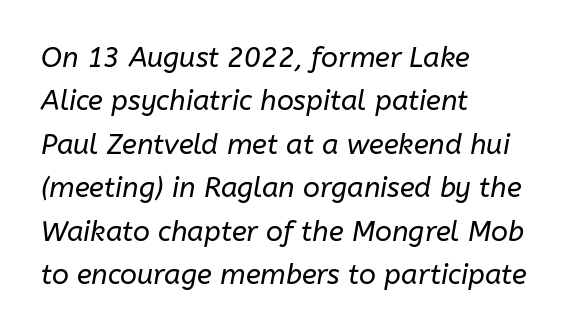
{"italic": "yes", "lean": "right", "slant_degrees": 10, "bold": "no", "weight": "regular", "width": "normal", "stroke_contrast": "low", "x_height": "medium", "monospaced": "no", "underline": "no", "align": "left", "line_spacing": "normal", "line_spacing_ratio": 1.55, "letter_spacing": "normal", "letter_spacing_em": 0.0, "glyph_px": 28}
